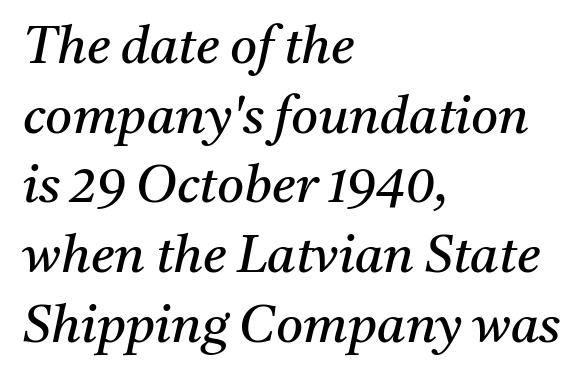
{"serif": "yes", "italic": "yes", "lean": "right", "slant_degrees": 11, "bold": "no", "weight": "regular", "width": "normal", "stroke_contrast": "medium", "x_height": "medium", "monospaced": "no", "underline": "no", "align": "left", "line_spacing": "normal", "line_spacing_ratio": 1.34, "letter_spacing": "normal", "letter_spacing_em": 0.0, "glyph_px": 52}
